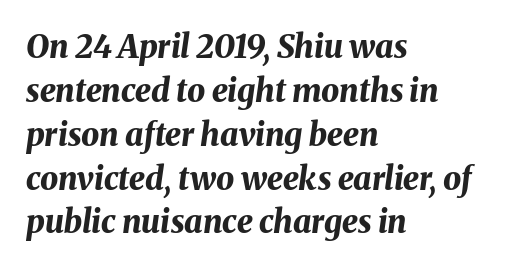
The characters look thick and weighty, a clear bold. The setting favours the left margin, as ordinary paragraphs usually do. The passage shown has conventional tracking throughout. The font's italic variant was chosen for this text. Normally led — the rows are evenly, conventionally spaced.
